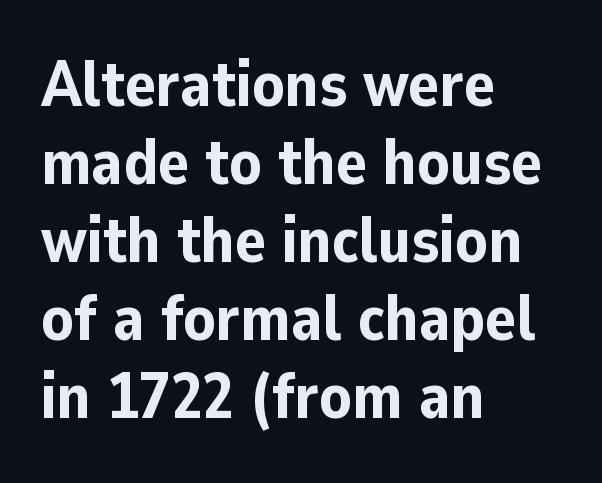
{"serif": "no", "italic": "no", "bold": "yes", "weight": "bold", "width": "normal", "stroke_contrast": "low", "x_height": "medium", "monospaced": "no", "underline": "no", "align": "left", "line_spacing_ratio": 1.22, "letter_spacing": "normal", "letter_spacing_em": 0.0, "glyph_px": 64}
